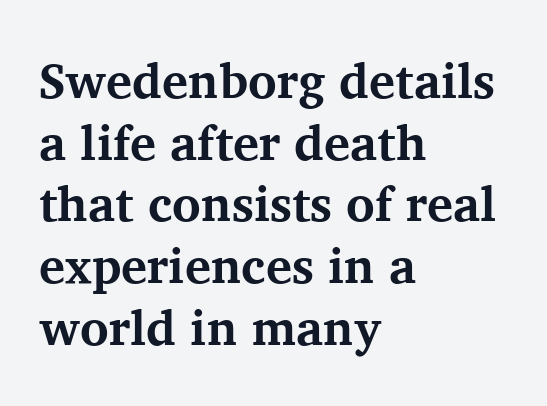
The image shows 49 px bold serif type, upright; set left-aligned, normal line spacing (1.26x), normal letter spacing, not underlined; medium stroke contrast and a medium x-height.
